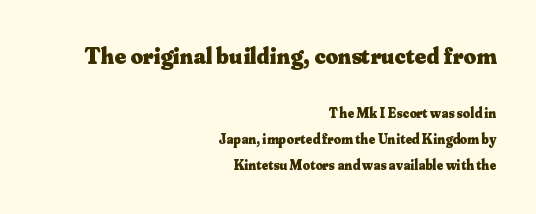
{"italic": "no", "bold": "yes", "underline": "no", "align": "right", "line_spacing_ratio": 1.86, "letter_spacing": "normal", "letter_spacing_em": 0.0, "larger_block": "first", "size_ratio": 1.71, "glyph_px": 24}
